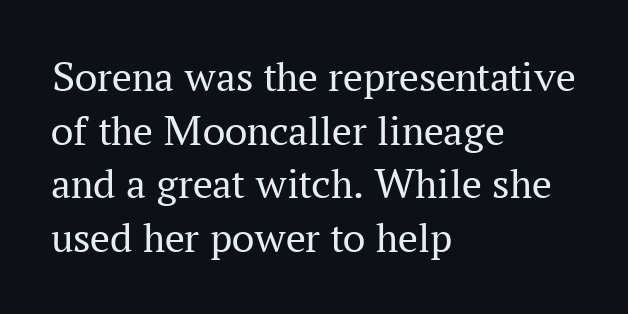
The image shows 44 px regular-weight serif type, upright; set left-aligned, line spacing 1.22x, normal letter spacing, not underlined; medium stroke contrast and a medium x-height.
